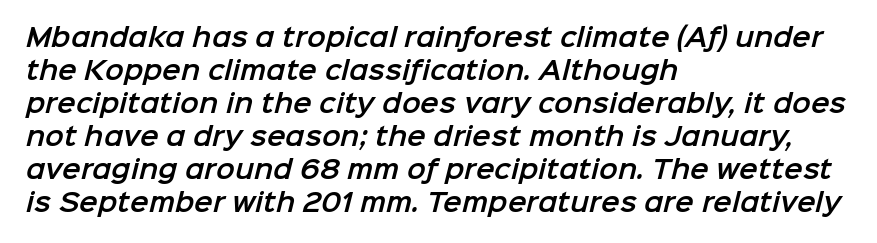
Q: Is the text underlined? A: No.
Q: How is the paragraph aligned? A: Left-aligned.
Q: Is the spacing between letters normal or unusually wide? A: Normal.
Q: Is the spacing between lines tight, normal or loose? A: Normal.
